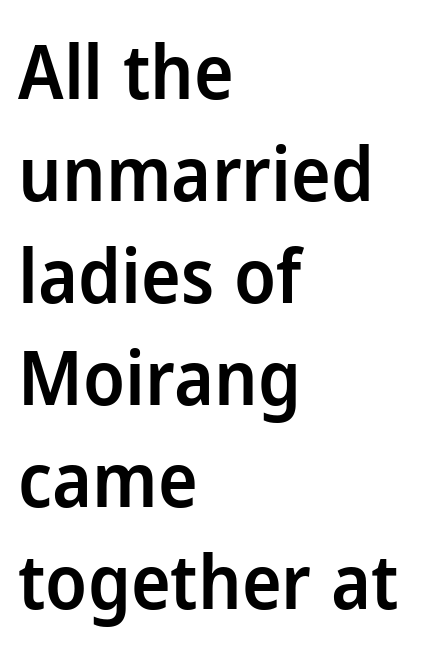
Q: Is the text bold? A: Semi-bold.
Q: Is the text italic (slanted)? A: No, it is upright.
Q: Is the typeface a serif or a sans-serif typeface? A: Sans-serif.
Q: Is the text underlined? A: No.
Q: How is the paragraph aligned? A: Left-aligned.
Q: Is the spacing between letters normal or unusually wide? A: Normal.
Q: Is the spacing between lines tight, normal or loose? A: Normal.
Q: Width (condensed, normal, or wide)? A: Normal.
Q: Stroke contrast? A: Low.
Q: x-height? A: Medium.
Q: Monospaced? A: No.
